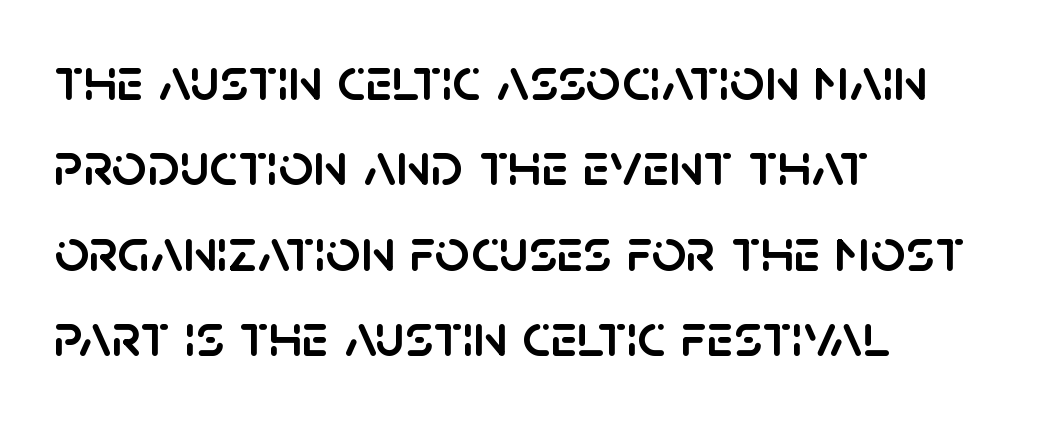
Q: Is the text italic (slanted)? A: No, it is upright.
Q: Is the typeface a serif or a sans-serif typeface? A: Sans-serif.
Q: Is the text underlined? A: No.
Q: How is the paragraph aligned? A: Left-aligned.
Q: Is the spacing between letters normal or unusually wide? A: Normal.
Q: Is the spacing between lines tight, normal or loose? A: Normal.
Q: Width (condensed, normal, or wide)? A: Normal.
Q: Stroke contrast? A: Low.
Q: x-height? A: Large.
Q: Monospaced? A: No.
